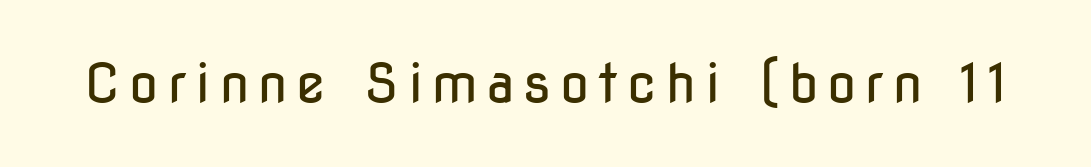
{"serif": "no", "italic": "no", "bold": "no", "weight": "regular", "width": "condensed", "stroke_contrast": "low", "x_height": "medium", "monospaced": "no", "underline": "no", "glyph_px": 53}
